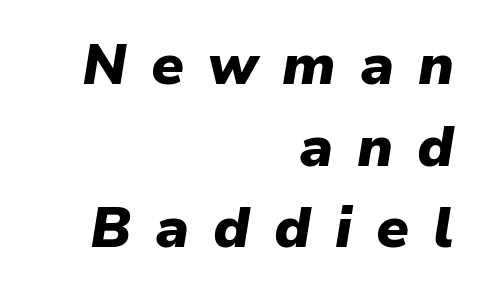
{"italic": "yes", "lean": "right", "slant_degrees": 9, "bold": "yes", "weight": "heavy", "width": "normal", "stroke_contrast": "low", "x_height": "medium", "monospaced": "no", "underline": "no", "align": "right", "line_spacing": "normal", "line_spacing_ratio": 1.43, "letter_spacing": "wide", "letter_spacing_em": 0.42, "glyph_px": 57}
